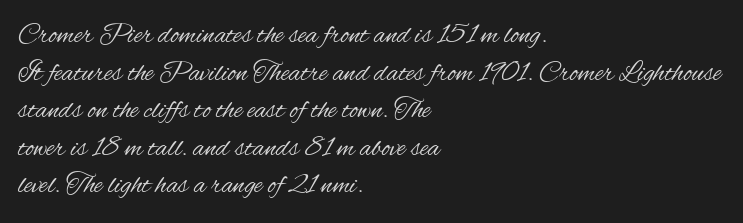
Vertically, the passage feels balanced, rows spaced as you'd expect. Plain, unruled lines of type. Horizontal alignment here is leftward, the default for most running prose. Varying glyph widths throughout — classic text-font behaviour. The passage shown is not bold in any degree.
